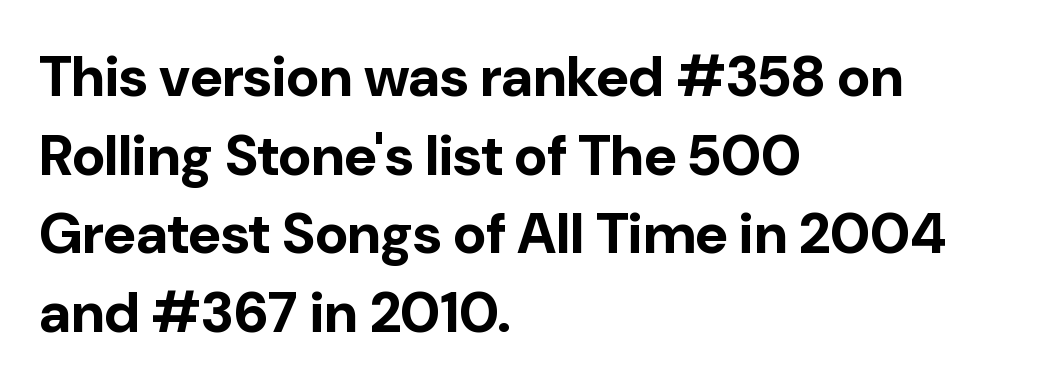
Q: Is the text bold? A: Yes.
Q: Is the text italic (slanted)? A: No, it is upright.
Q: Is the typeface a serif or a sans-serif typeface? A: Sans-serif.
Q: Is the text underlined? A: No.
Q: How is the paragraph aligned? A: Left-aligned.
Q: Is the spacing between letters normal or unusually wide? A: Normal.
Q: Is the spacing between lines tight, normal or loose? A: Normal.
Q: Width (condensed, normal, or wide)? A: Normal.
Q: Stroke contrast? A: Low.
Q: x-height? A: Medium.
Q: Monospaced? A: No.
